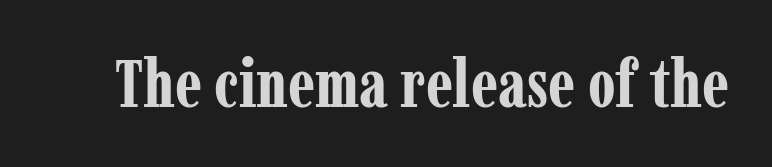
This sample uses a serif face. Heavy-handed strokes throughout: this text is bold. Standard letterfit; no display-style spreading of the glyphs. The foot of each line stays bare and open.
